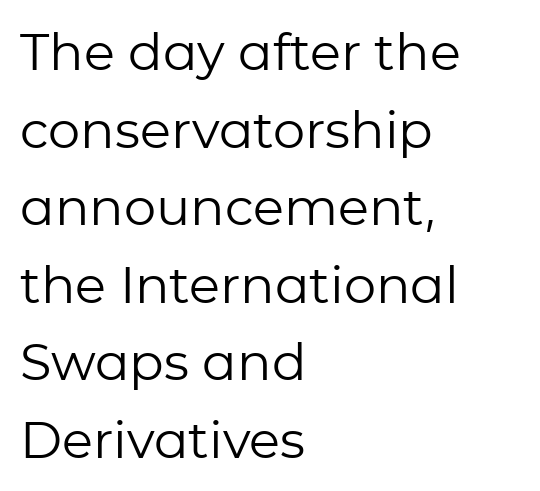
Observe the absence of serifs on each vertical stroke in this sample. The letterforms sit shoulder to shoulder at normal distance. You could not count columns in this text — the font is proportionally spaced. The lines sit at an ordinary, default distance from one another. Ascenders rise straight up at ninety degrees. Glance below the letters and you will spot only blank space.
